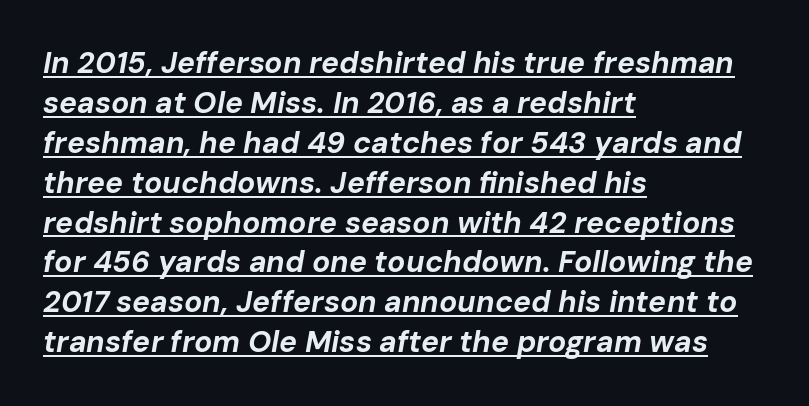
Q: Is the text bold? A: Yes.
Q: Is the text italic (slanted)? A: Yes, it leans right by about 10 degrees.
Q: Is the text underlined? A: Yes.
Q: How is the paragraph aligned? A: Left-aligned.
Q: Is the spacing between letters normal or unusually wide? A: Normal.
Q: Is the spacing between lines tight, normal or loose? A: Normal.
Q: Width (condensed, normal, or wide)? A: Normal.
Q: Stroke contrast? A: Low.
Q: x-height? A: Medium.
Q: Monospaced? A: No.
